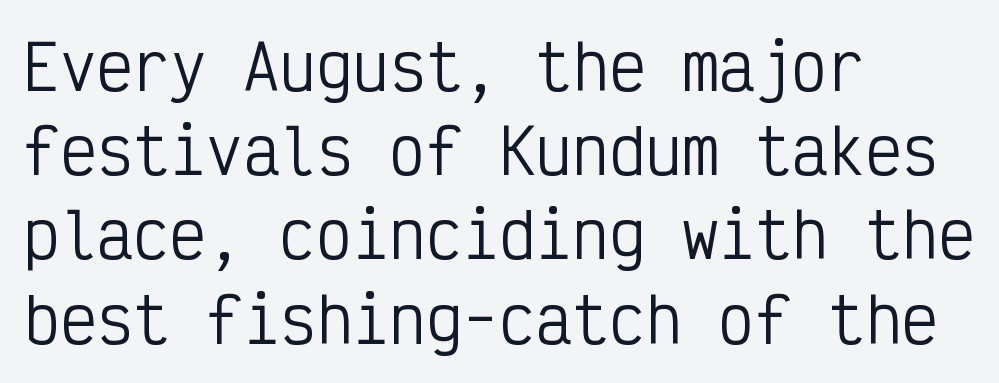
Q: Is the text bold? A: No.
Q: Is the text italic (slanted)? A: No, it is upright.
Q: Is the typeface a serif or a sans-serif typeface? A: Sans-serif.
Q: Is the text underlined? A: No.
Q: How is the paragraph aligned? A: Left-aligned.
Q: Is the spacing between letters normal or unusually wide? A: Normal.
Q: Is the spacing between lines tight, normal or loose? A: Normal.
Q: Width (condensed, normal, or wide)? A: Condensed.
Q: Stroke contrast? A: Low.
Q: x-height? A: Medium.
Q: Monospaced? A: Yes.
